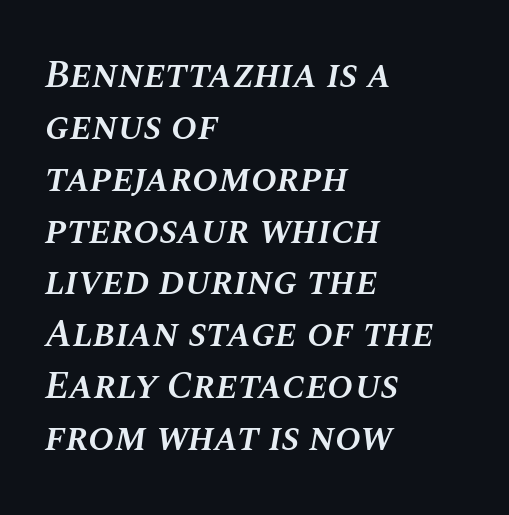
The image shows 39 px semibold type, italic (leaning right); set left-aligned, normal line spacing (1.33x), normal letter spacing, not underlined; medium stroke contrast and a large x-height.
